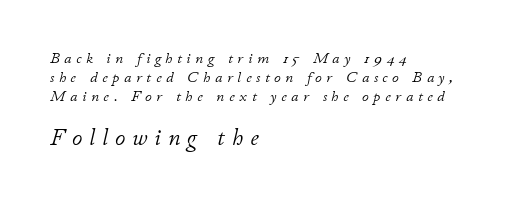
{"italic": "yes", "lean": "right", "slant_degrees": 11, "bold": "no", "underline": "no", "align": "left", "line_spacing": "normal", "line_spacing_ratio": 1.26, "letter_spacing": "wide", "letter_spacing_em": 0.31, "larger_block": "second", "size_ratio": 1.53, "glyph_px": 23}
